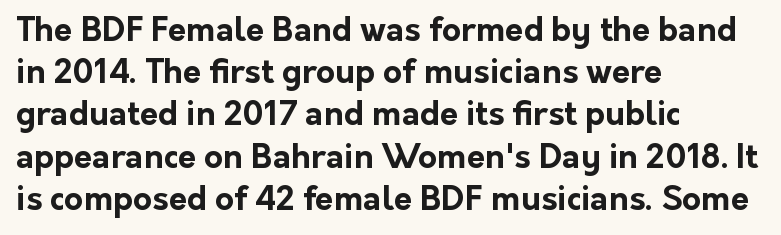
Q: Is the text bold? A: Yes.
Q: Is the text italic (slanted)? A: No, it is upright.
Q: Is the typeface a serif or a sans-serif typeface? A: Sans-serif.
Q: Is the text underlined? A: No.
Q: How is the paragraph aligned? A: Left-aligned.
Q: Is the spacing between letters normal or unusually wide? A: Normal.
Q: Is the spacing between lines tight, normal or loose? A: Normal.
Q: Width (condensed, normal, or wide)? A: Normal.
Q: Stroke contrast? A: Low.
Q: x-height? A: Medium.
Q: Monospaced? A: No.
